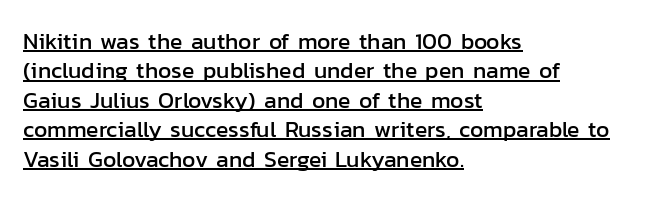
The image shows 23 px text type, upright; set left-aligned, normal line spacing (1.28x), normal letter spacing, underlined.
